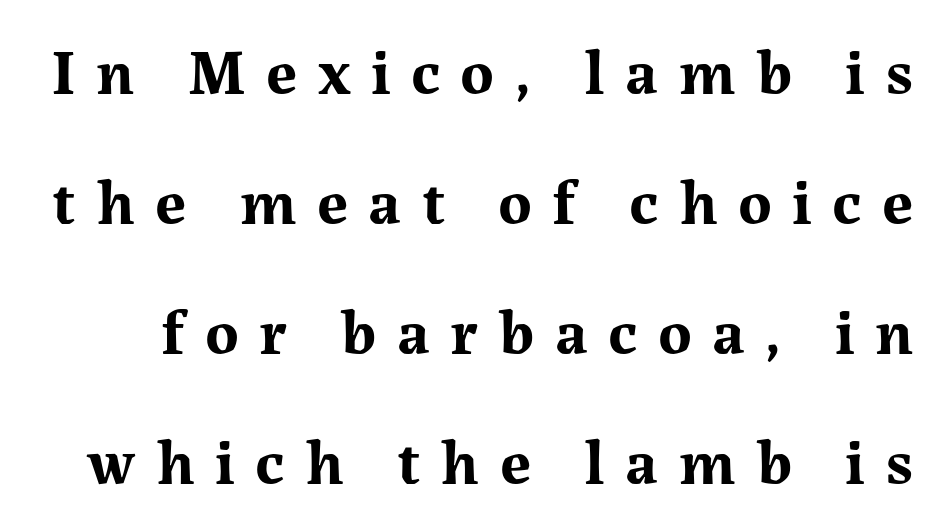
{"serif": "yes", "italic": "no", "bold": "yes", "weight": "bold", "width": "normal", "stroke_contrast": "medium", "x_height": "medium", "monospaced": "no", "underline": "no", "line_spacing": "loose", "line_spacing_ratio": 2.03, "letter_spacing": "wide", "letter_spacing_em": 0.32, "glyph_px": 64}
